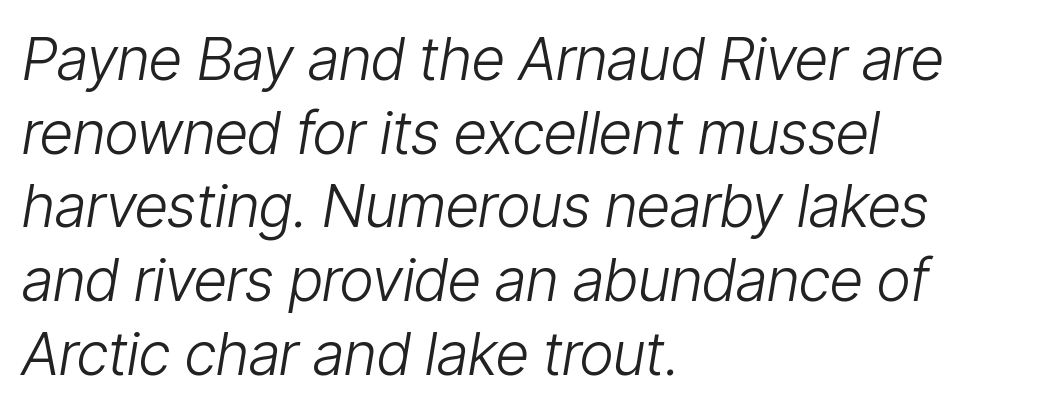
Q: Is the text bold? A: No.
Q: Is the text italic (slanted)? A: Yes, it leans right by about 9 degrees.
Q: Is the text underlined? A: No.
Q: How is the paragraph aligned? A: Left-aligned.
Q: Is the spacing between letters normal or unusually wide? A: Normal.
Q: Is the spacing between lines tight, normal or loose? A: Normal.
Q: Width (condensed, normal, or wide)? A: Condensed.
Q: Stroke contrast? A: Low.
Q: x-height? A: Medium.
Q: Monospaced? A: No.
